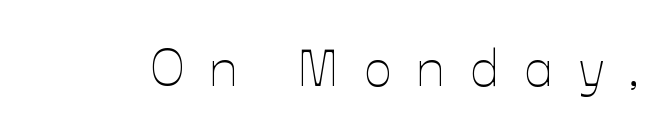
Character widths vary here, with narrow letters taking less room than wide ones. The cut favours lightness, reaching ordinary text weight at its darkest. Just letters on the line, the space beneath them empty. Display-style spreading of the glyphs; the letterfit is very open.
